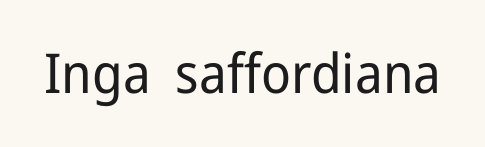
Q: Is the text bold? A: No.
Q: Is the text italic (slanted)? A: No, it is upright.
Q: Is the typeface a serif or a sans-serif typeface? A: Sans-serif.
Q: Is the text underlined? A: No.
Q: Is the spacing between letters normal or unusually wide? A: Normal.
Q: Width (condensed, normal, or wide)? A: Normal.
Q: Stroke contrast? A: Low.
Q: x-height? A: Medium.
Q: Monospaced? A: No.
